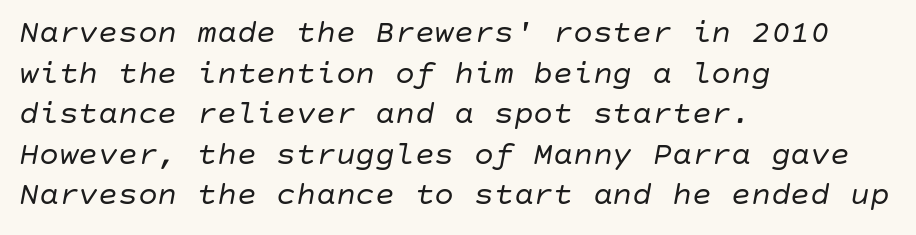
Q: Is the text bold? A: No.
Q: Is the text italic (slanted)? A: Yes, it leans right by about 10 degrees.
Q: Is the text underlined? A: No.
Q: How is the paragraph aligned? A: Left-aligned.
Q: Is the spacing between letters normal or unusually wide? A: Normal.
Q: Width (condensed, normal, or wide)? A: Normal.
Q: Stroke contrast? A: Low.
Q: x-height? A: Large.
